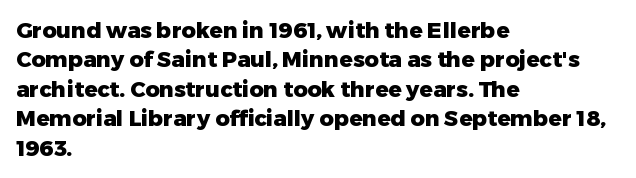
The vertical gap from one line to the next is medium. The rendering uses a bold face; every stroke is thick and dark. When letters stand straight like this, we call the style roman or upright. A typesetter would call this zero additional tracking.
